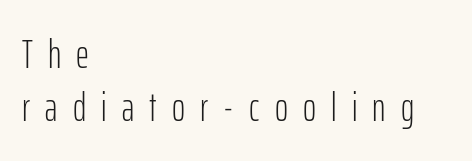
In terms of letterform style, serifs are entirely absent. Nope, not italic — everything's standing straight. A classic flush-left, rag-right setting is used for this passage. Here the designer chose a conventional face with non-uniform glyph widths. The strip under each line holds only bare page.
